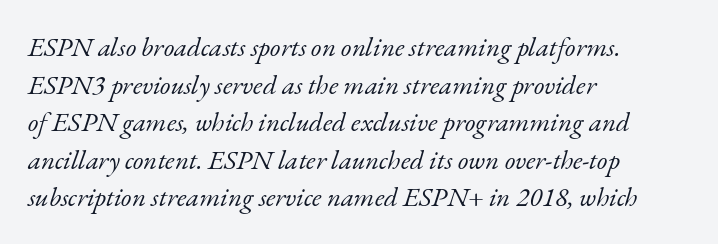
The letterforms sit shoulder to shoulder at normal distance. Does the lettering tilt? It does — this is italic. This reads as an unemphasized weight, regular at the heaviest. Normally led — the rows are evenly, conventionally spaced. Descenders are the only things crossing below the line. A classic flush-left, rag-right setting is used for this passage.
